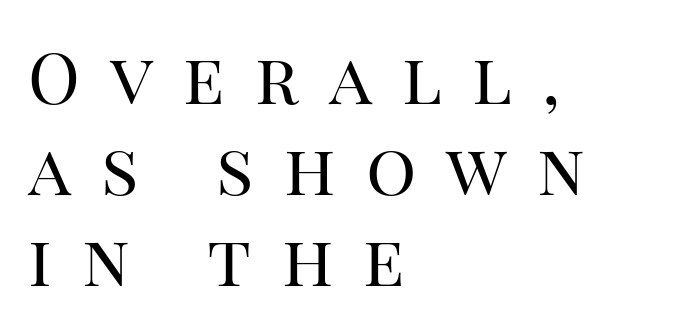
The lines sit at an ordinary, default distance from one another. Notice how the stems are strictly vertical — no italics here. Look at the bottom of the vertical strokes: they flare into serifs here. Clear beneath every line of the passage.
